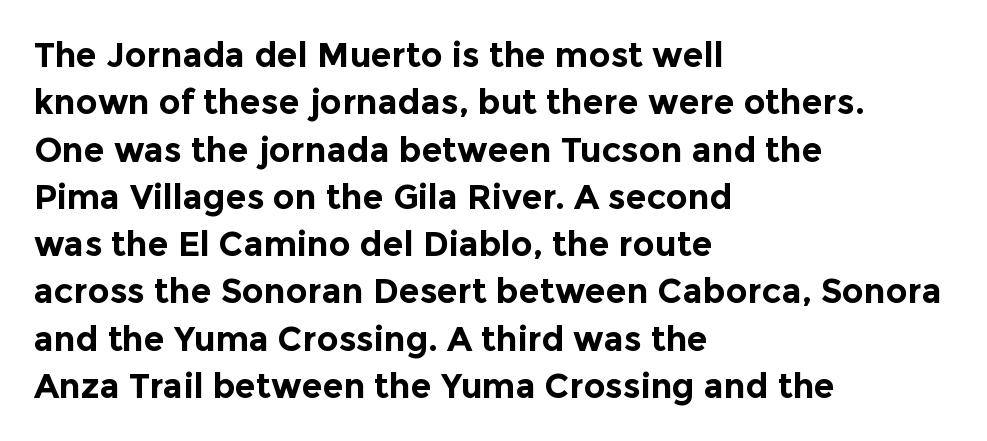
Q: Is the text bold? A: Yes.
Q: Is the text italic (slanted)? A: No, it is upright.
Q: Is the typeface a serif or a sans-serif typeface? A: Sans-serif.
Q: Is the text underlined? A: No.
Q: How is the paragraph aligned? A: Left-aligned.
Q: Is the spacing between letters normal or unusually wide? A: Normal.
Q: Is the spacing between lines tight, normal or loose? A: Normal.
Q: Width (condensed, normal, or wide)? A: Normal.
Q: x-height? A: Medium.
Q: Monospaced? A: No.
